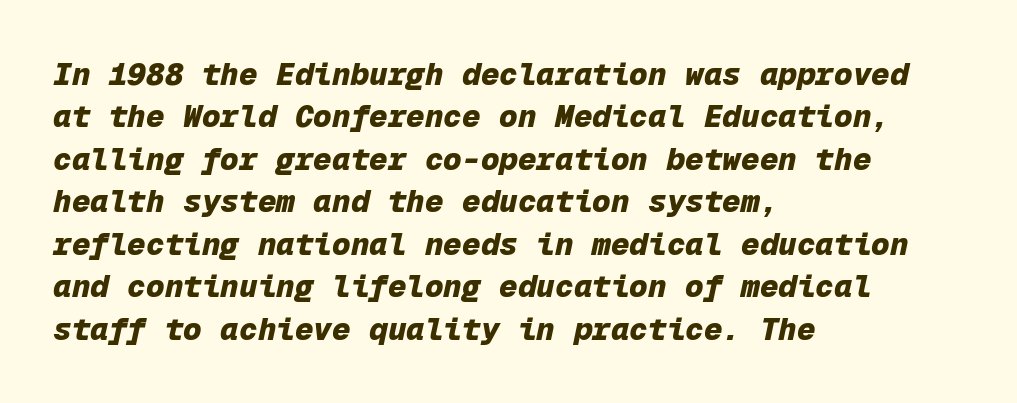
Letters rest on an invisible, unmarked baseline. The ragged edge is on the right, which tells us the setting is flush left. Whoever set this chose a conventional vertical rhythm. Students, note that the glyphs here touch the page at normal intervals. Does the weight exceed regular? Yes, all the way to bold. A typesetter would mark this as italic.
